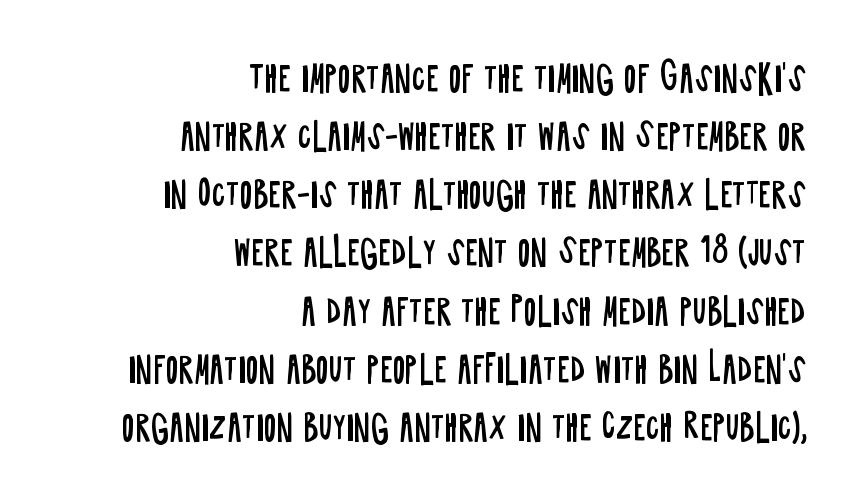
Q: Is the text bold? A: No.
Q: Is the text italic (slanted)? A: No, it is upright.
Q: Is the typeface a serif or a sans-serif typeface? A: Sans-serif.
Q: Is the text underlined? A: No.
Q: How is the paragraph aligned? A: Right-aligned.
Q: Is the spacing between letters normal or unusually wide? A: Normal.
Q: Width (condensed, normal, or wide)? A: Condensed.
Q: Stroke contrast? A: Low.
Q: x-height? A: Large.
Q: Monospaced? A: No.
